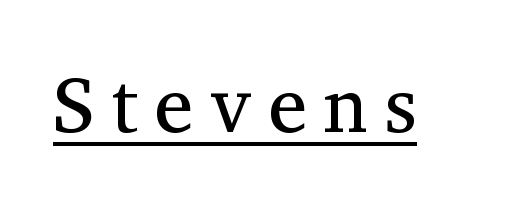
{"serif": "yes", "italic": "no", "bold": "no", "weight": "regular", "width": "normal", "stroke_contrast": "medium", "x_height": "medium", "monospaced": "no", "underline": "yes", "letter_spacing": "wide", "letter_spacing_em": 0.21, "glyph_px": 79}
